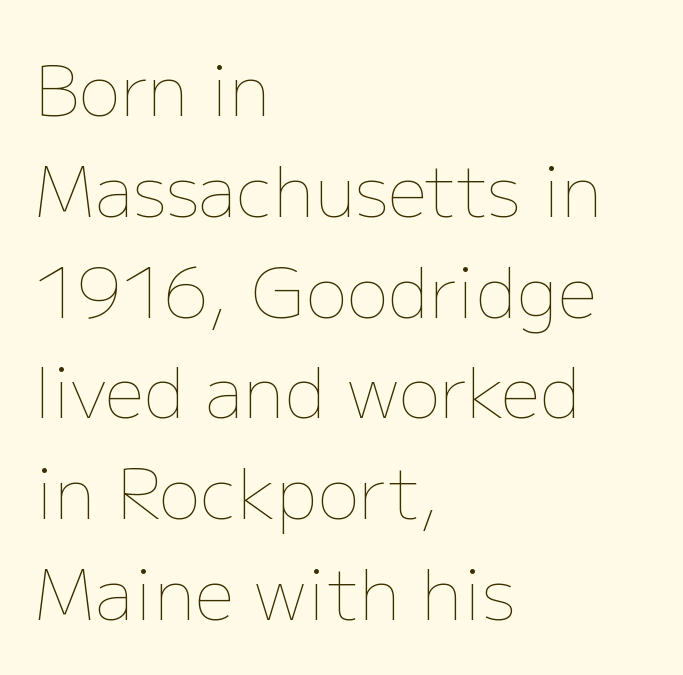
The face used here is proportionally spaced, like ordinary book or web type. Where is the straight margin? On the left. In terms of letterspacing, this is plain default setting. Compared with typical paragraphs, the rows here are spaced about the same. Every character sits straight up, as roman type does.
